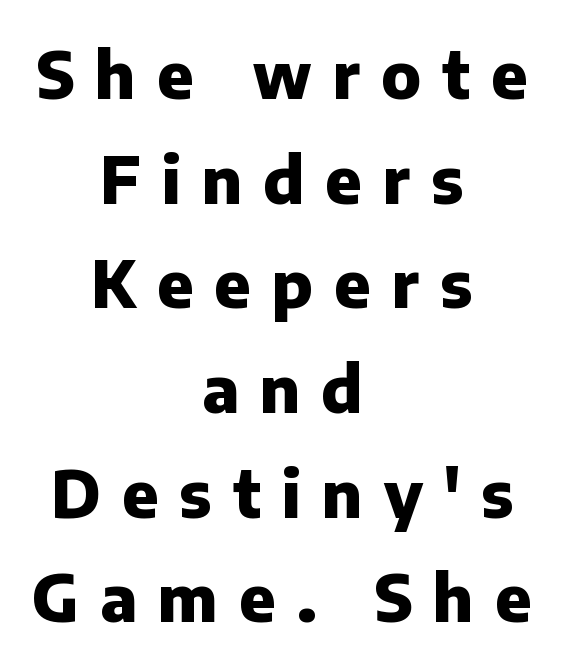
{"serif": "no", "italic": "no", "bold": "yes", "weight": "heavy", "width": "normal", "stroke_contrast": "low", "x_height": "medium", "monospaced": "no", "underline": "no", "align": "center", "line_spacing": "normal", "line_spacing_ratio": 1.61, "letter_spacing": "wide", "letter_spacing_em": 0.32, "glyph_px": 65}
